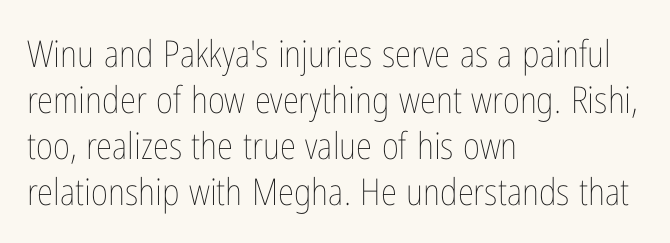
The image shows 37 px thin, condensed type, upright; set left-aligned, line spacing 1.24x, normal letter spacing, not underlined; low stroke contrast and a medium x-height.
